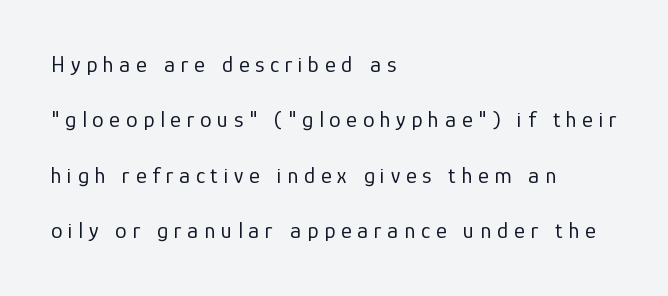
Q: Is the text bold? A: No.
Q: Is the text italic (slanted)? A: No, it is upright.
Q: Is the text underlined? A: No.
Q: How is the paragraph aligned? A: Left-aligned.
Q: Is the spacing between letters normal or unusually wide? A: Unusually wide.
Q: Is the spacing between lines tight, normal or loose? A: Loose.
